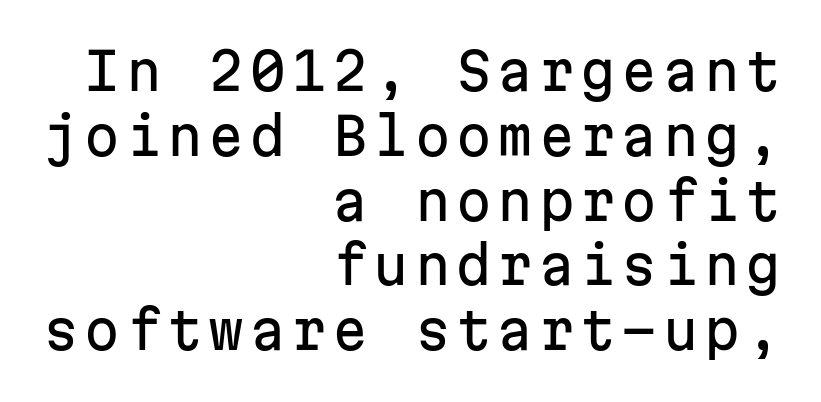
{"serif": "no", "italic": "no", "width": "normal", "stroke_contrast": "low", "x_height": "medium", "monospaced": "yes", "underline": "no", "align": "right", "line_spacing": "normal", "line_spacing_ratio": 1.27, "glyph_px": 51}
